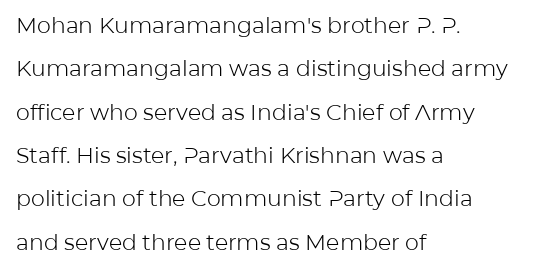
The image shows 22 px text type, upright; set left-aligned, loose line spacing (1.97x), normal letter spacing, not underlined.
